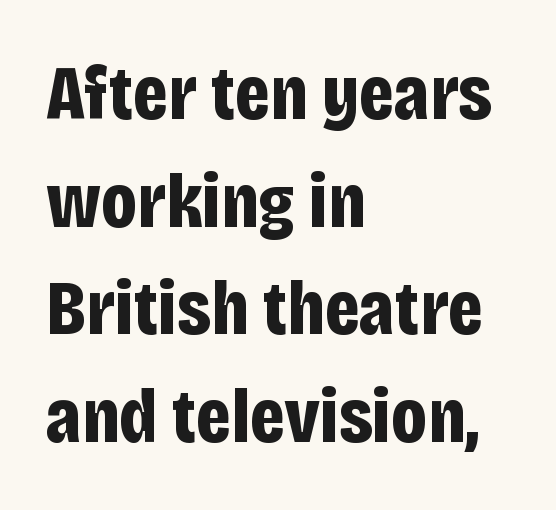
The image shows 78 px bold, condensed sans-serif type, upright; set left-aligned, normal line spacing (1.38x), normal letter spacing, not underlined; low stroke contrast and a large x-height.
